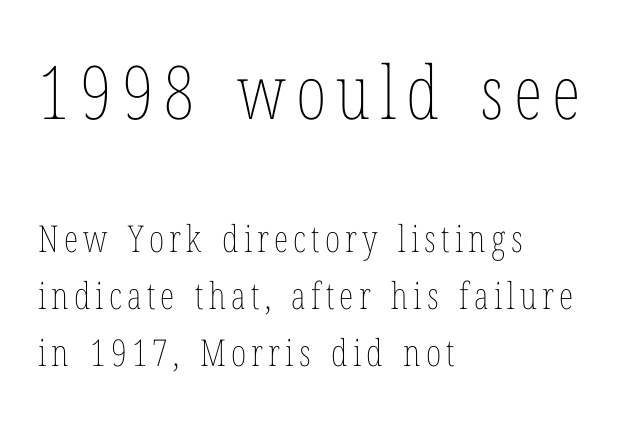
Q: Is the text bold? A: No.
Q: Is the text italic (slanted)? A: No, it is upright.
Q: Is the text underlined? A: No.
Q: How is the paragraph aligned? A: Left-aligned.
Q: Is the spacing between lines tight, normal or loose? A: Normal.
Q: Which block of text is set in a larger size, the first (top) or the second (bottom)? A: The first (top) one.
Q: Width (condensed, normal, or wide)? A: Condensed.
Q: Stroke contrast? A: Low.
Q: x-height? A: Medium.
Q: Monospaced? A: No.
